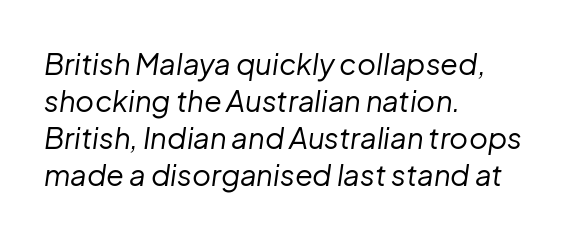
Rule under the text: the space is simply empty. Whoever set this chose a conventional vertical rhythm. Weight: regular or lighter. The letters sit at their default tracking, neither squeezed nor spread. These lines are set flush left with a ragged right edge.
